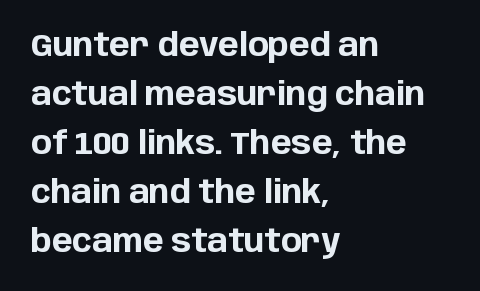
Q: Is the text bold? A: Yes.
Q: Is the text italic (slanted)? A: No, it is upright.
Q: Is the typeface a serif or a sans-serif typeface? A: Sans-serif.
Q: Is the text underlined? A: No.
Q: How is the paragraph aligned? A: Left-aligned.
Q: Is the spacing between letters normal or unusually wide? A: Normal.
Q: Is the spacing between lines tight, normal or loose? A: Normal.
Q: Width (condensed, normal, or wide)? A: Normal.
Q: Stroke contrast? A: Low.
Q: x-height? A: Large.
Q: Monospaced? A: No.
